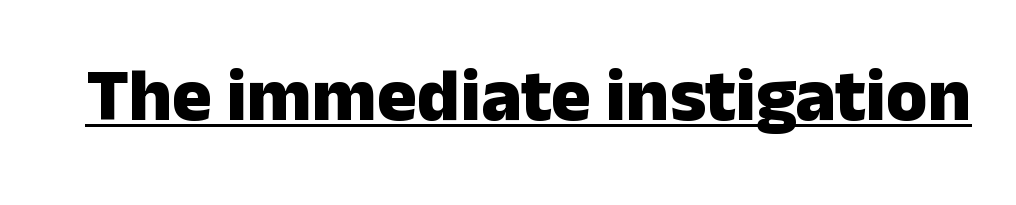
Q: Is the text bold? A: Yes.
Q: Is the text italic (slanted)? A: No, it is upright.
Q: Is the typeface a serif or a sans-serif typeface? A: Sans-serif.
Q: Is the text underlined? A: Yes.
Q: Is the spacing between letters normal or unusually wide? A: Normal.
Q: Width (condensed, normal, or wide)? A: Normal.
Q: Stroke contrast? A: Low.
Q: x-height? A: Medium.
Q: Monospaced? A: No.
